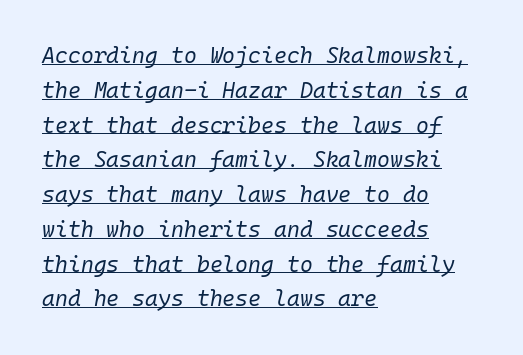
These characters rest on top of a visible drawn line. Stem width sits at or under what a default text font uses. Nothing unusual about the tracking: characters are spaced as the font intends. The lettering tilts uniformly, giving the passage an italic look.
